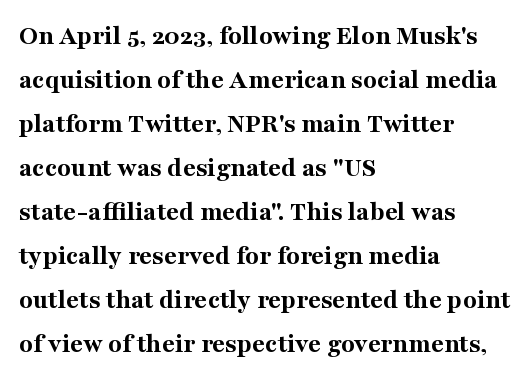
Q: Is the text bold? A: Yes.
Q: Is the text italic (slanted)? A: No, it is upright.
Q: Is the typeface a serif or a sans-serif typeface? A: Serif.
Q: Is the text underlined? A: No.
Q: How is the paragraph aligned? A: Left-aligned.
Q: Is the spacing between letters normal or unusually wide? A: Normal.
Q: Is the spacing between lines tight, normal or loose? A: Normal.
Q: Width (condensed, normal, or wide)? A: Normal.
Q: Stroke contrast? A: Medium.
Q: x-height? A: Medium.
Q: Monospaced? A: No.
